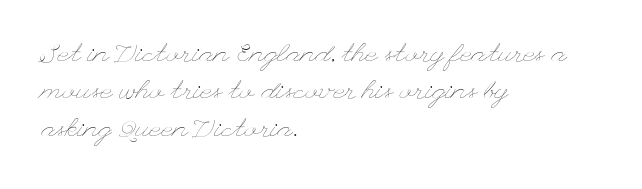
The image shows 26 px text type; set left-aligned, normal line spacing (1.44x), normal letter spacing, not underlined.
